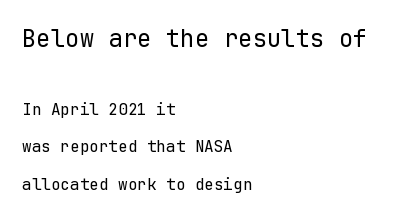
{"italic": "no", "bold": "no", "underline": "no", "align": "left", "line_spacing": "loose", "line_spacing_ratio": 2.35, "letter_spacing": "normal", "letter_spacing_em": 0.0, "larger_block": "first", "size_ratio": 1.5, "glyph_px": 24}
